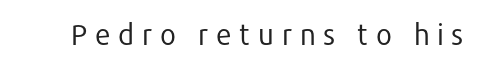
Q: Is the text bold? A: No.
Q: Is the text italic (slanted)? A: No, it is upright.
Q: Is the typeface a serif or a sans-serif typeface? A: Sans-serif.
Q: Is the text underlined? A: No.
Q: Is the spacing between letters normal or unusually wide? A: Unusually wide.
Q: Width (condensed, normal, or wide)? A: Normal.
Q: Stroke contrast? A: Low.
Q: x-height? A: Medium.
Q: Monospaced? A: No.
